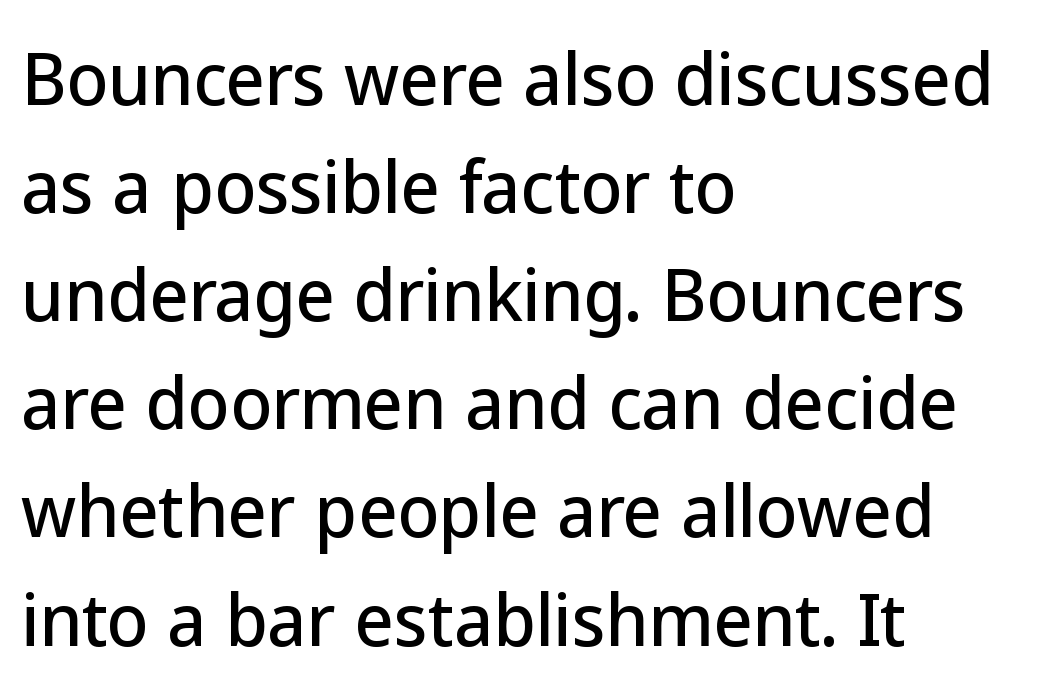
The image shows 68 px sans-serif type, upright; set left-aligned, normal line spacing (1.59x), normal letter spacing, not underlined; low stroke contrast and a medium x-height.
